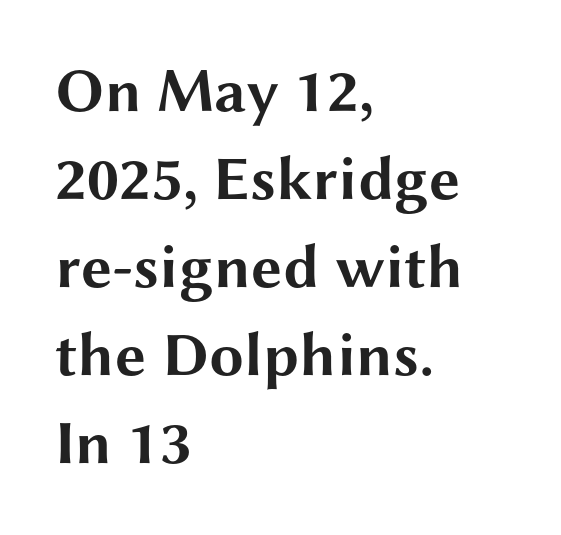
{"serif": "no", "italic": "no", "bold": "yes", "weight": "bold", "width": "wide", "stroke_contrast": "medium", "x_height": "medium", "monospaced": "no", "underline": "no", "align": "left", "line_spacing": "normal", "line_spacing_ratio": 1.42, "letter_spacing": "normal", "letter_spacing_em": 0.0, "glyph_px": 62}
